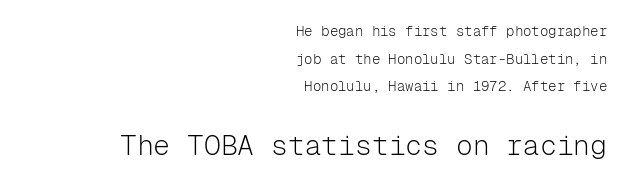
Q: Is the text bold? A: No.
Q: Is the text italic (slanted)? A: No, it is upright.
Q: Is the typeface a serif or a sans-serif typeface? A: Sans-serif.
Q: Is the text underlined? A: No.
Q: How is the paragraph aligned? A: Right-aligned.
Q: Is the spacing between letters normal or unusually wide? A: Normal.
Q: Is the spacing between lines tight, normal or loose? A: Loose.
Q: Which block of text is set in a larger size, the first (top) or the second (bottom)? A: The second (bottom) one.
Q: Width (condensed, normal, or wide)? A: Normal.
Q: Stroke contrast? A: Low.
Q: x-height? A: Medium.
Q: Monospaced? A: Yes.
